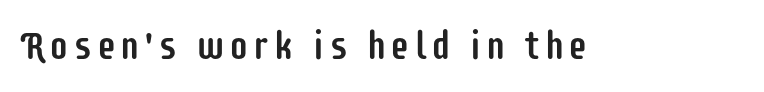
{"serif": "no", "italic": "no", "width": "condensed", "stroke_contrast": "low", "x_height": "large", "monospaced": "no", "underline": "no", "glyph_px": 39}
